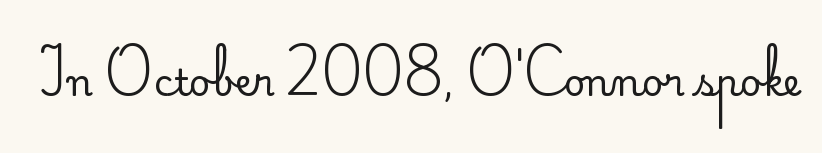
Q: Is the text bold? A: No.
Q: Is the text italic (slanted)? A: No, it is upright.
Q: Is the typeface a serif or a sans-serif typeface? A: Sans-serif.
Q: Is the text underlined? A: No.
Q: Is the spacing between letters normal or unusually wide? A: Normal.
Q: Width (condensed, normal, or wide)? A: Normal.
Q: Stroke contrast? A: Low.
Q: x-height? A: Small.
Q: Monospaced? A: No.
